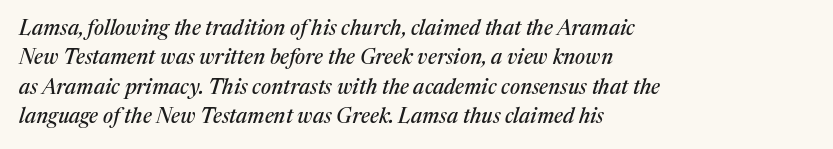
The image shows 21 px text type, italic (leaning right); set left-aligned, normal line spacing (1.4x), normal letter spacing, not underlined.
